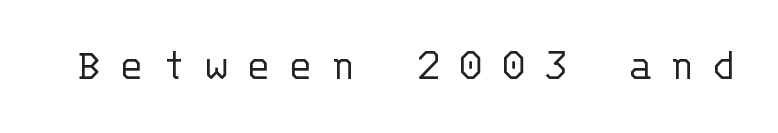
The image shows 46 px light sans-serif type, upright, monospaced; set unusually wide letter spacing (+0.38 em), not underlined; low stroke contrast and a large x-height.
